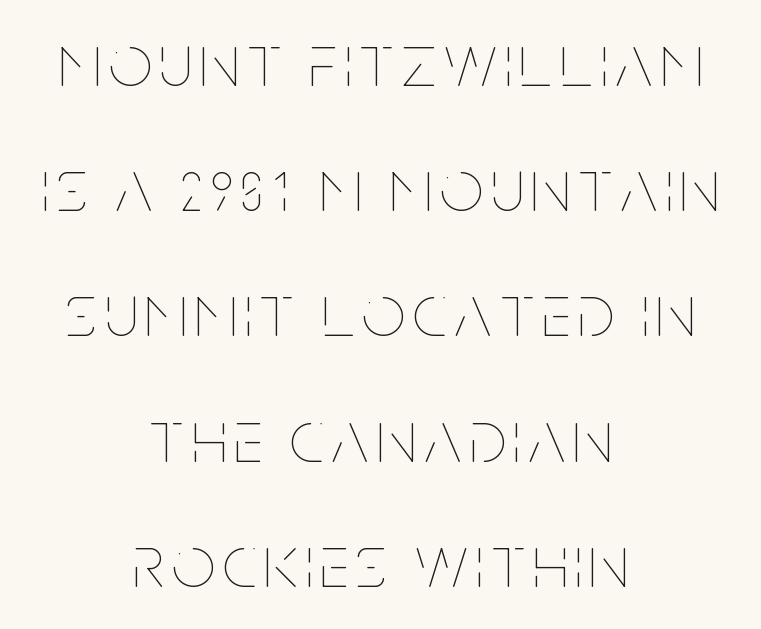
Q: Is the text bold? A: No.
Q: Is the text italic (slanted)? A: No, it is upright.
Q: Is the text underlined? A: No.
Q: How is the paragraph aligned? A: Centered.
Q: Is the spacing between lines tight, normal or loose? A: Normal.
Q: Width (condensed, normal, or wide)? A: Condensed.
Q: Stroke contrast? A: Low.
Q: x-height? A: Large.
Q: Monospaced? A: No.
